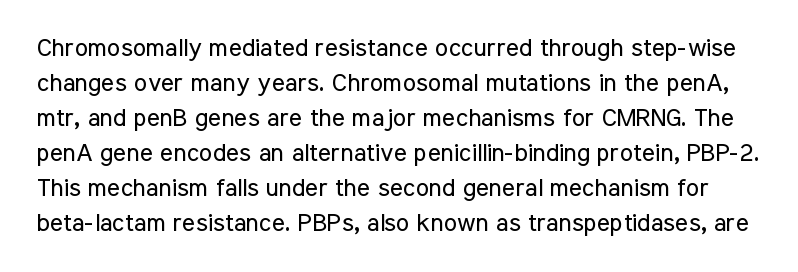
Q: Is the text bold? A: No.
Q: Is the text italic (slanted)? A: No, it is upright.
Q: Is the text underlined? A: No.
Q: Is the spacing between letters normal or unusually wide? A: Normal.
Q: Is the spacing between lines tight, normal or loose? A: Normal.
